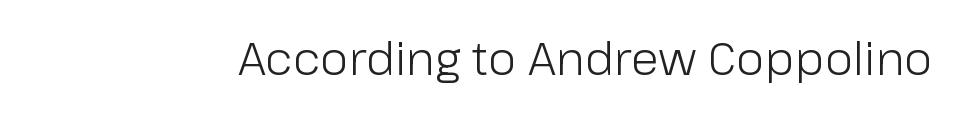
The letters advance in unequal steps, a hallmark of proportional type. Weight: regular or lighter. To sum up the face: it is a sans, with no serifs. Honestly, the letter spacing is just normal — you wouldn't notice it.
